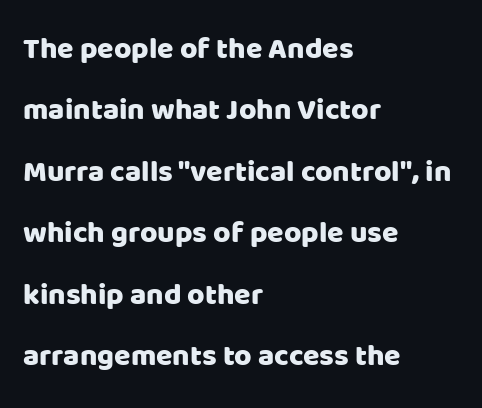
A typesetter would call this proportional, since set widths differ per character. Italic? Not at all — the glyphs are vertical. Short and long lines alike share a common starting point at left. Leading is clearly above the norm, producing a sparse column. Each row of text sits above clean, open space.
